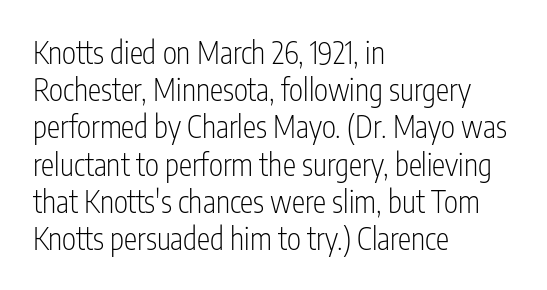
The image shows 30 px light, condensed sans-serif type, upright; set left-aligned, line spacing 1.24x, normal letter spacing, not underlined; low stroke contrast and a medium x-height.
